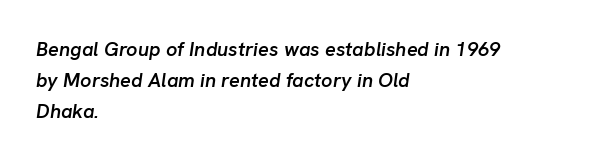
The image shows 20 px text type, italic (leaning right); set left-aligned, normal line spacing (1.55x), normal letter spacing, not underlined.
